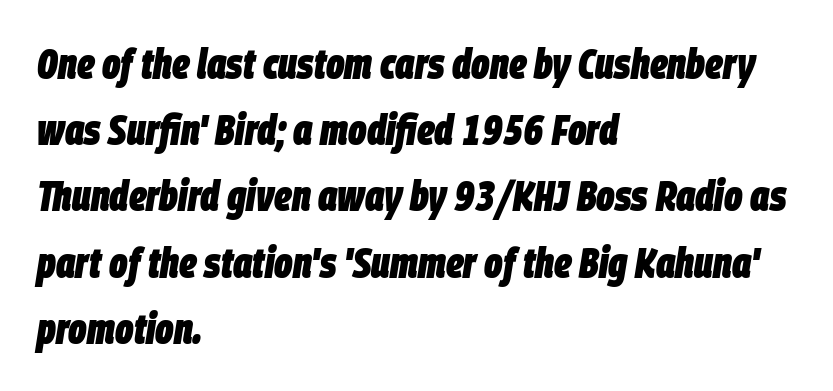
Q: Is the text bold? A: Yes.
Q: Is the text italic (slanted)? A: Yes, it leans right by about 9 degrees.
Q: Is the text underlined? A: No.
Q: How is the paragraph aligned? A: Left-aligned.
Q: Is the spacing between letters normal or unusually wide? A: Normal.
Q: Is the spacing between lines tight, normal or loose? A: Normal.
Q: Width (condensed, normal, or wide)? A: Condensed.
Q: Stroke contrast? A: Low.
Q: x-height? A: Large.
Q: Monospaced? A: No.
